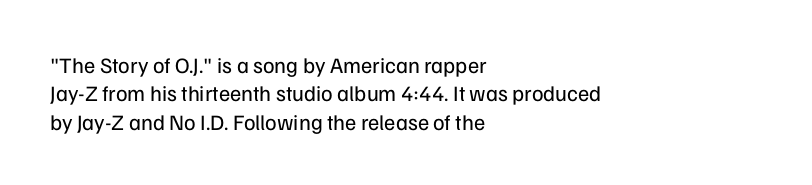
Rule under the text: the space is simply empty. Honestly, the letter spacing is just normal — you wouldn't notice it. The font's upright variant was chosen for this text. The strokes are not fattened; the text isn't bold. Layout note: lines flush left. The designer left line spacing at the default.
